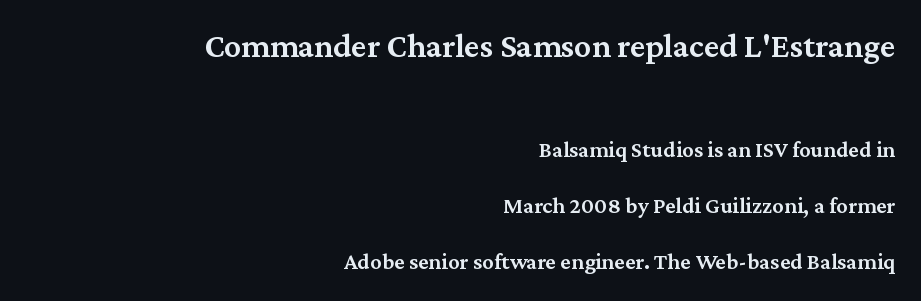
Every letter is mildly thick-stroked: semibold rather than bold. This sample uses an upright cut, with every glyph sitting square on the baseline. Reading top to bottom, the characters get smaller at the block break. Decoration check: the copy has no underline. A student would call this right alignment; a typographer would say flush right, rag left. The face used here is proportionally spaced, like ordinary book or web type.
